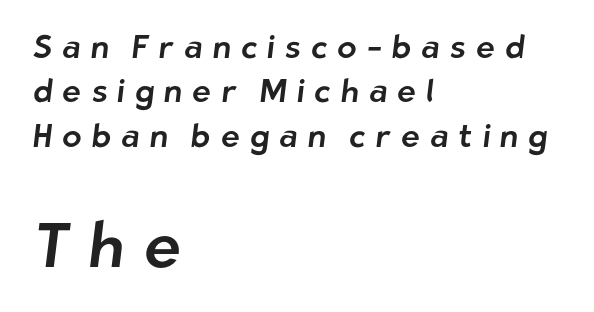
The image shows 63 px sans-serif type; set left-aligned, normal line spacing (1.39x), unusually wide letter spacing (+0.31 em), not underlined; the second (bottom) block is 1.97x larger; low stroke contrast and a medium x-height.
